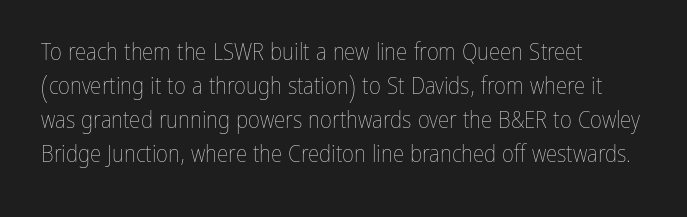
The type sits square on the baseline with zero lean. Stem width sits at or under what a default text font uses. Horizontally, the lines are justified to the leading edge only. This sample keeps an unexceptional amount of space between lines. The space beneath each line is pristine and unruled. There is no visible air inserted between adjacent glyphs.
